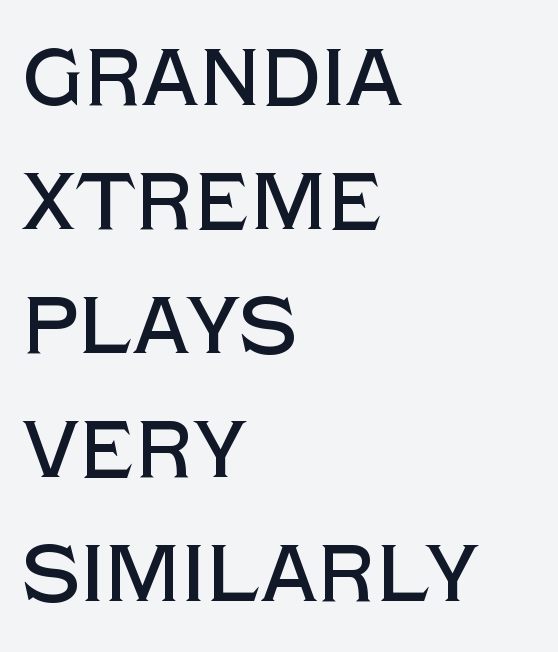
Q: Is the text italic (slanted)? A: No, it is upright.
Q: Is the typeface a serif or a sans-serif typeface? A: Sans-serif.
Q: Is the text underlined? A: No.
Q: How is the paragraph aligned? A: Left-aligned.
Q: Is the spacing between letters normal or unusually wide? A: Normal.
Q: Is the spacing between lines tight, normal or loose? A: Normal.
Q: Width (condensed, normal, or wide)? A: Normal.
Q: x-height? A: Large.
Q: Monospaced? A: No.
